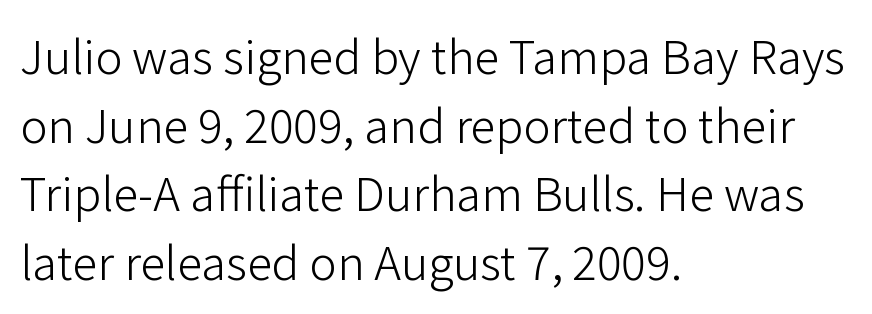
Ordinary non-slanted type is in use. Typographically, this falls in the sans-serif category. Plain, unruled lines of type. Character widths vary here, with narrow letters taking less room than wide ones.
